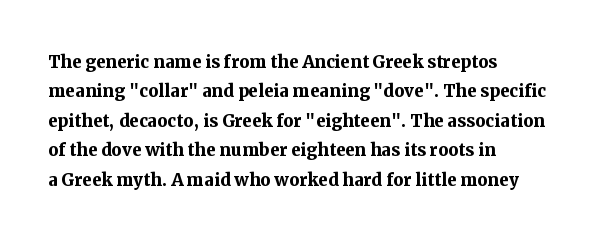
In terms of posture, this sample is upright. Whoever set this chose a conventional vertical rhythm. The space directly below the letters is spotless. A typesetter would call this zero additional tracking.
